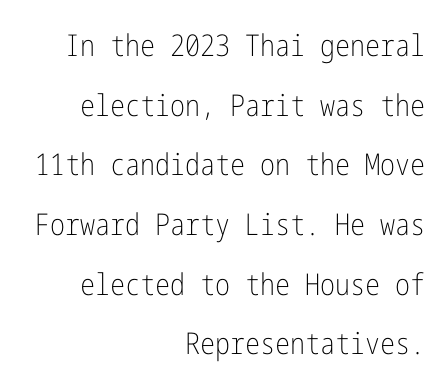
Q: Is the text bold? A: No.
Q: Is the text italic (slanted)? A: No, it is upright.
Q: Is the typeface a serif or a sans-serif typeface? A: Sans-serif.
Q: Is the text underlined? A: No.
Q: How is the paragraph aligned? A: Right-aligned.
Q: Is the spacing between letters normal or unusually wide? A: Normal.
Q: Is the spacing between lines tight, normal or loose? A: Loose.
Q: Width (condensed, normal, or wide)? A: Condensed.
Q: Stroke contrast? A: Low.
Q: x-height? A: Medium.
